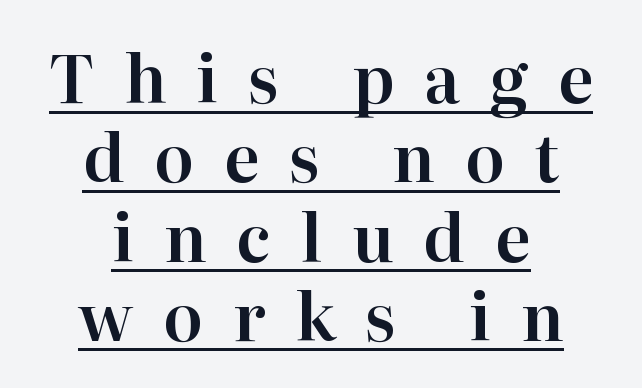
Beneath each row of characters lies a ruled line. A typesetter would call this proportional, since set widths differ per character. Note: serifs present on the glyphs. Quick note: not italic, upright.
